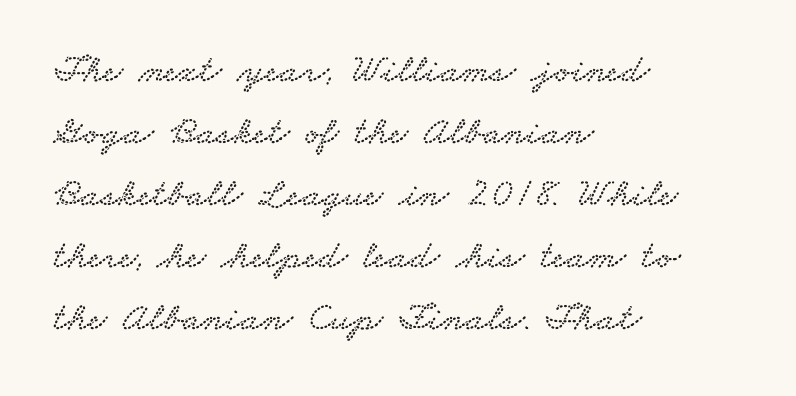
The letters advance in unequal steps, a hallmark of proportional type. Here the glyphs are tracked normally, forming tight word shapes. Compared with typical paragraphs, the rows here are spaced about the same. Letters rest on an invisible, unmarked baseline.
